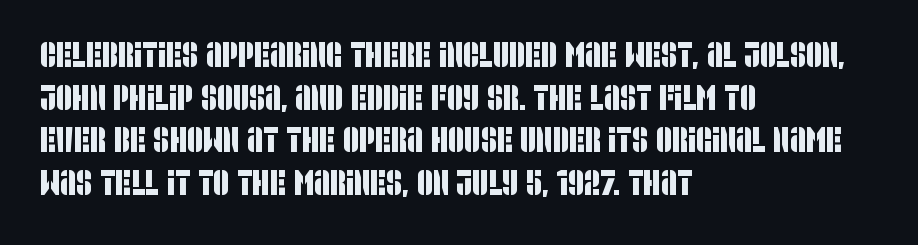
The image shows 35 px condensed sans-serif type; set left-aligned, line spacing 1.22x, normal letter spacing, not underlined; low stroke contrast and a large x-height.
